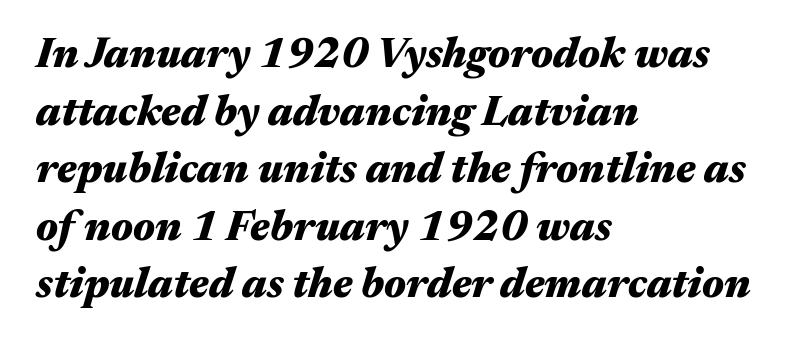
The image shows 42 px heavy, wide type, italic (leaning right); set left-aligned, normal line spacing (1.37x), normal letter spacing, not underlined; medium stroke contrast and a medium x-height.
